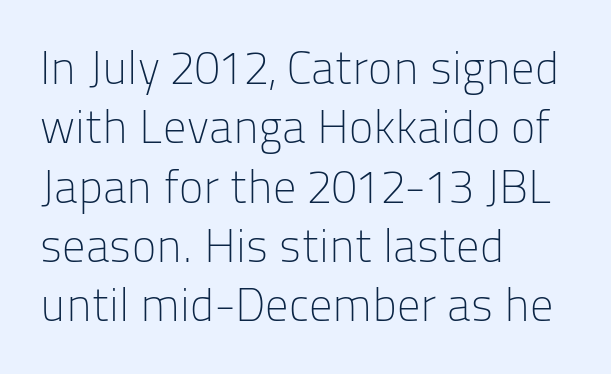
The letters stand upright; this is a roman face. The letters advance in unequal steps, a hallmark of proportional type. Nothing unusual about the tracking: characters are spaced as the font intends. The typesetter chose a ragged-right arrangement here.
